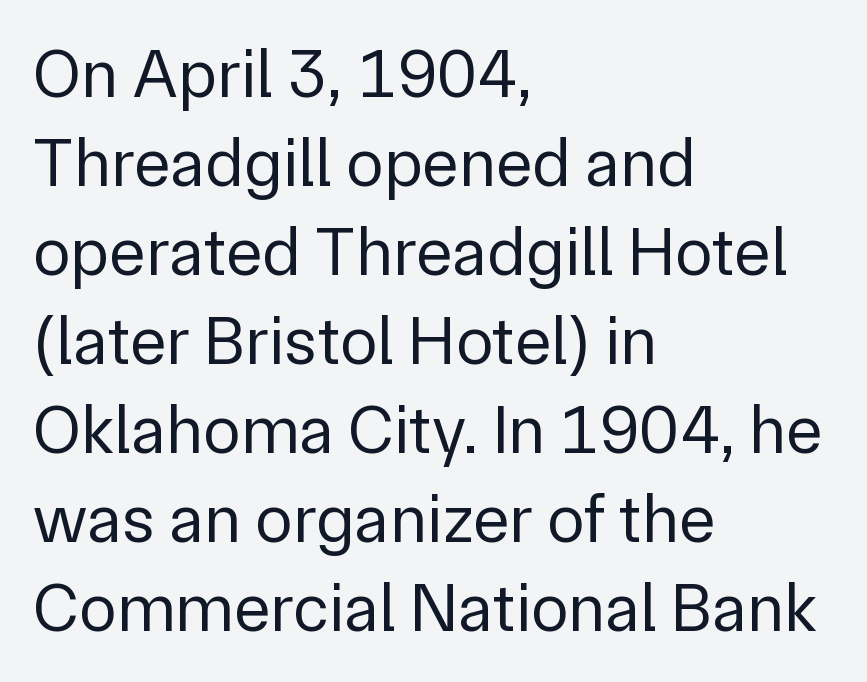
{"serif": "no", "italic": "no", "bold": "no", "weight": "regular", "width": "normal", "stroke_contrast": "low", "x_height": "medium", "monospaced": "no", "underline": "no", "align": "left", "line_spacing": "normal", "line_spacing_ratio": 1.29, "letter_spacing": "normal", "letter_spacing_em": 0.0, "glyph_px": 69}
